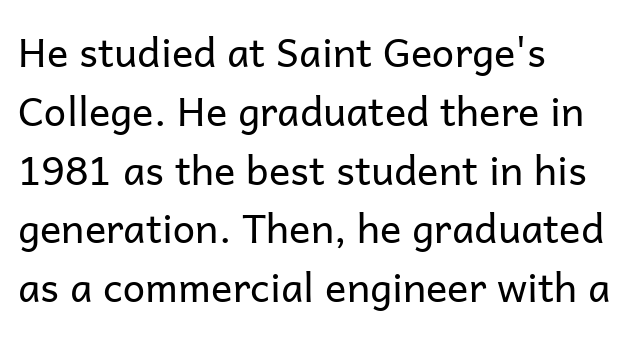
The image shows 40 px regular-weight sans-serif type, upright; set left-aligned, normal line spacing (1.47x), normal letter spacing, not underlined; low stroke contrast and a medium x-height.
